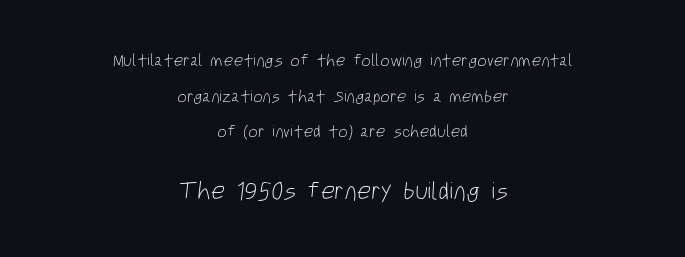
The image shows 25 px text type; set centered, loose line spacing (2.1x), normal letter spacing, not underlined; the second (bottom) block is 1.47x larger.
